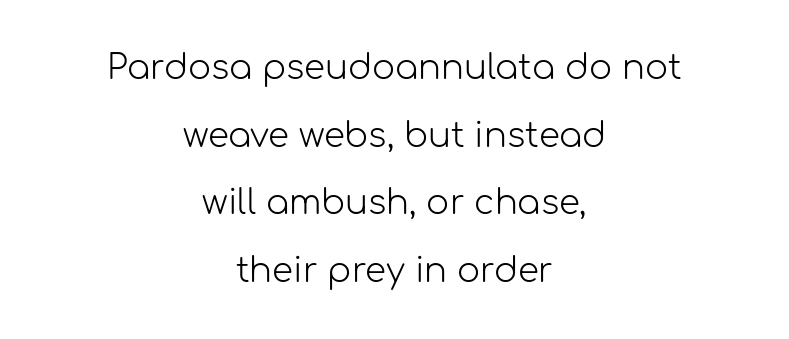
{"serif": "no", "italic": "no", "bold": "no", "weight": "light", "width": "normal", "stroke_contrast": "low", "x_height": "medium", "monospaced": "no", "underline": "no", "align": "center", "line_spacing": "loose", "line_spacing_ratio": 1.99, "letter_spacing": "normal", "letter_spacing_em": 0.0, "glyph_px": 34}
